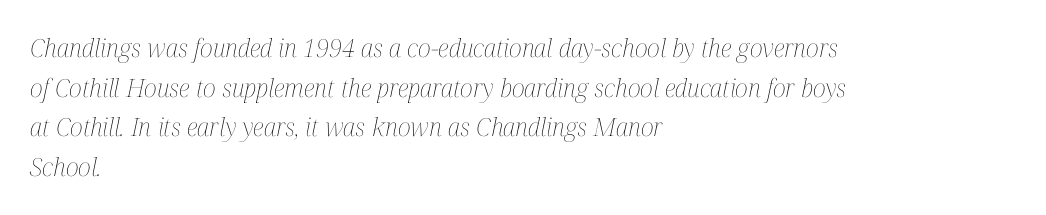
Q: Is the text bold? A: No.
Q: Is the text italic (slanted)? A: Yes, it leans right by about 12 degrees.
Q: Is the text underlined? A: No.
Q: How is the paragraph aligned? A: Left-aligned.
Q: Is the spacing between letters normal or unusually wide? A: Normal.
Q: Is the spacing between lines tight, normal or loose? A: Normal.
